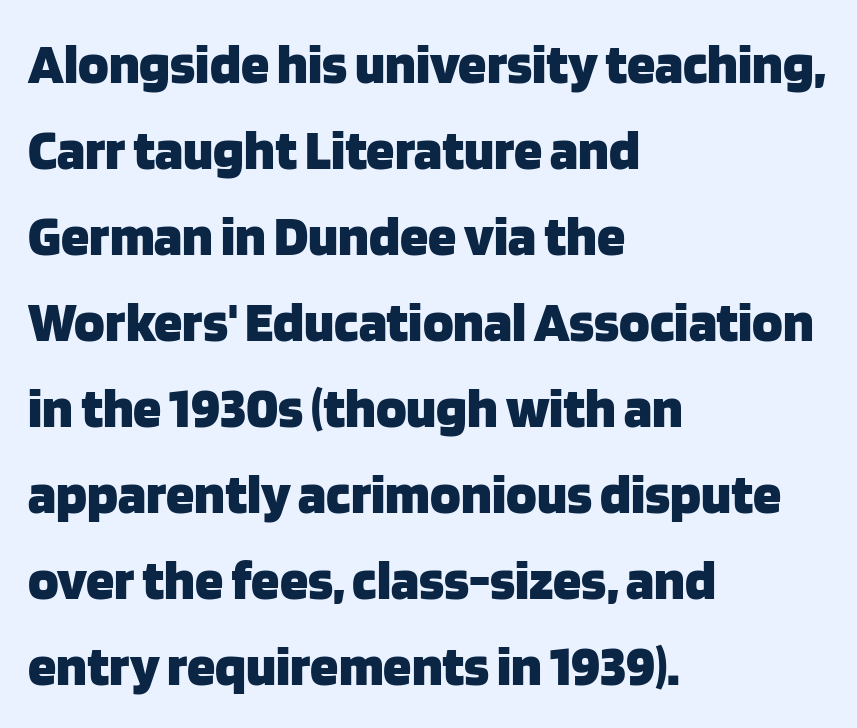
The image shows 57 px heavy sans-serif type, upright; set left-aligned, normal line spacing (1.51x), normal letter spacing, not underlined; low stroke contrast and a large x-height.
